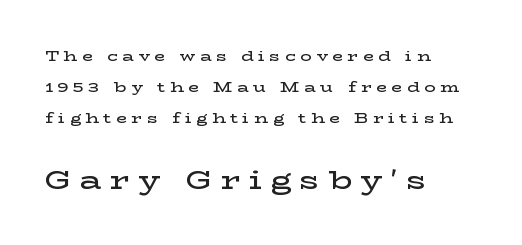
Characters remain perfectly vertical along every line. Underlining? Definitely not there. Notice how the passage keeps a crisp vertical edge on the left only. Two sizes are in play, and the larger belongs to the second block.
